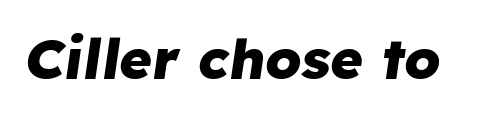
{"italic": "yes", "lean": "right", "slant_degrees": 8, "bold": "yes", "weight": "heavy", "width": "normal", "stroke_contrast": "low", "x_height": "medium", "monospaced": "no", "underline": "no", "letter_spacing": "normal", "letter_spacing_em": 0.0, "glyph_px": 56}
